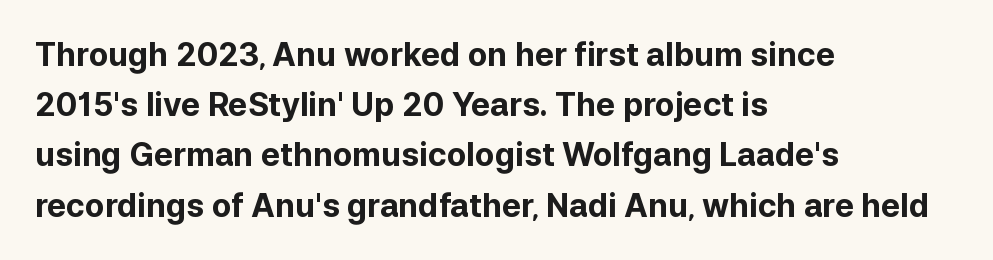
{"serif": "no", "italic": "no", "bold": "yes", "weight": "bold", "width": "normal", "stroke_contrast": "low", "x_height": "medium", "monospaced": "no", "underline": "no", "align": "left", "line_spacing": "normal", "line_spacing_ratio": 1.57, "letter_spacing": "normal", "letter_spacing_em": 0.0, "glyph_px": 32}
